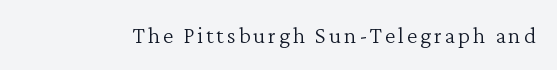
Q: Is the text bold? A: No.
Q: Is the text italic (slanted)? A: No, it is upright.
Q: Is the text underlined? A: No.
